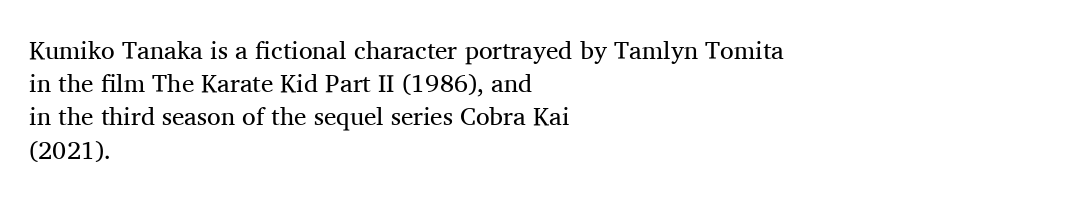
The image shows 25 px text type, upright; set left-aligned, normal line spacing (1.33x), normal letter spacing, not underlined.
